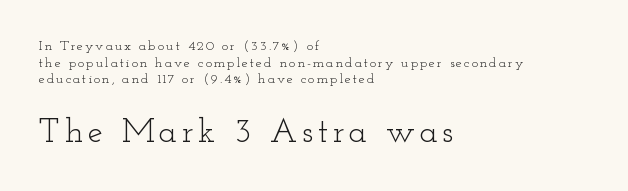
Q: Is the text bold? A: No.
Q: Is the text italic (slanted)? A: No, it is upright.
Q: Is the typeface a serif or a sans-serif typeface? A: Serif.
Q: Is the text underlined? A: No.
Q: How is the paragraph aligned? A: Left-aligned.
Q: Which block of text is set in a larger size, the first (top) or the second (bottom)? A: The second (bottom) one.
Q: Width (condensed, normal, or wide)? A: Wide.
Q: Stroke contrast? A: Low.
Q: x-height? A: Small.
Q: Monospaced? A: No.
